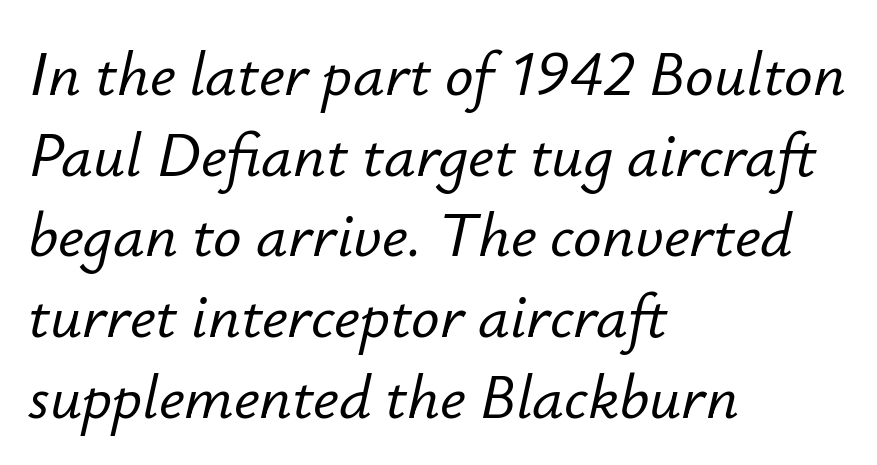
The designer left line spacing at the default. Any mark beneath the type? The region is blank. A typesetter would call this proportional, since set widths differ per character. Nobody touched the tracking dial on this one. Italic? Definitely — the glyphs are oblique.
